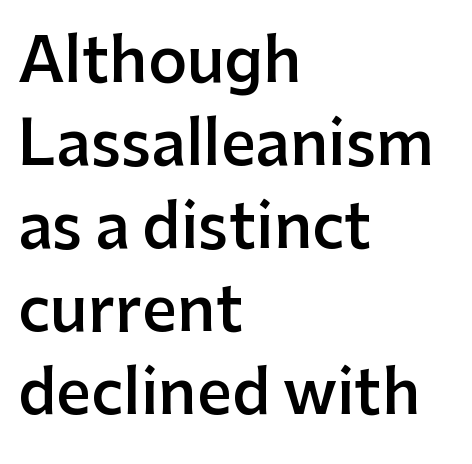
Q: Is the text bold? A: Semi-bold.
Q: Is the text italic (slanted)? A: No, it is upright.
Q: Is the typeface a serif or a sans-serif typeface? A: Sans-serif.
Q: Is the text underlined? A: No.
Q: How is the paragraph aligned? A: Left-aligned.
Q: Is the spacing between letters normal or unusually wide? A: Normal.
Q: Is the spacing between lines tight, normal or loose? A: Normal.
Q: Width (condensed, normal, or wide)? A: Normal.
Q: Stroke contrast? A: Low.
Q: x-height? A: Medium.
Q: Monospaced? A: No.
